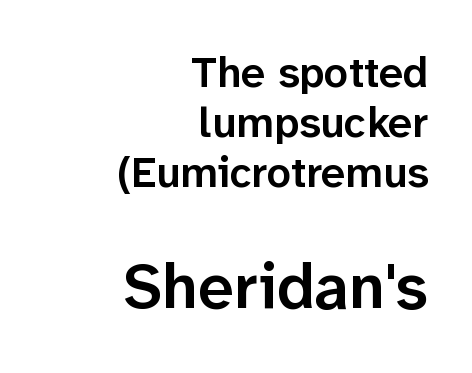
Q: Is the text bold? A: Semi-bold.
Q: Is the text italic (slanted)? A: No, it is upright.
Q: Is the typeface a serif or a sans-serif typeface? A: Sans-serif.
Q: Is the text underlined? A: No.
Q: How is the paragraph aligned? A: Right-aligned.
Q: Is the spacing between letters normal or unusually wide? A: Normal.
Q: Which block of text is set in a larger size, the first (top) or the second (bottom)? A: The second (bottom) one.
Q: Width (condensed, normal, or wide)? A: Normal.
Q: Stroke contrast? A: Low.
Q: x-height? A: Medium.
Q: Monospaced? A: No.
